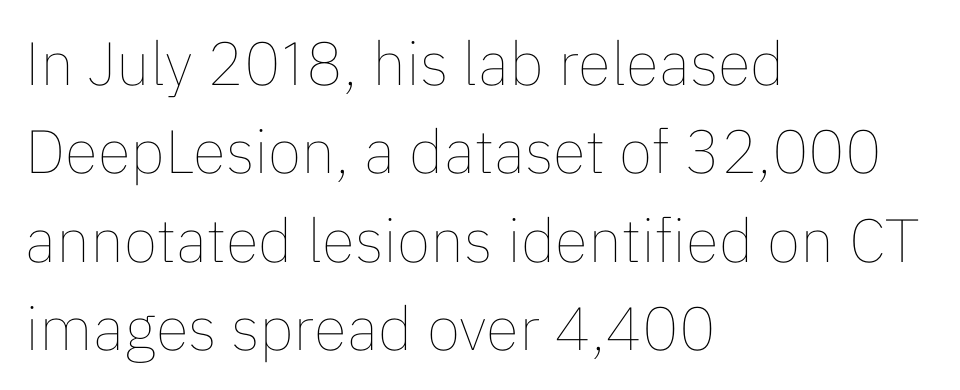
A clean baseline with only descenders dipping below it. Notice how descenders clear the ascenders below comfortably — that's standard leading. The typesetter chose a ragged-right arrangement here. The strokes are not fattened; the text isn't bold. You could not count columns in this text — the font is proportionally spaced. Posture: straight, roman, zero tilt.
